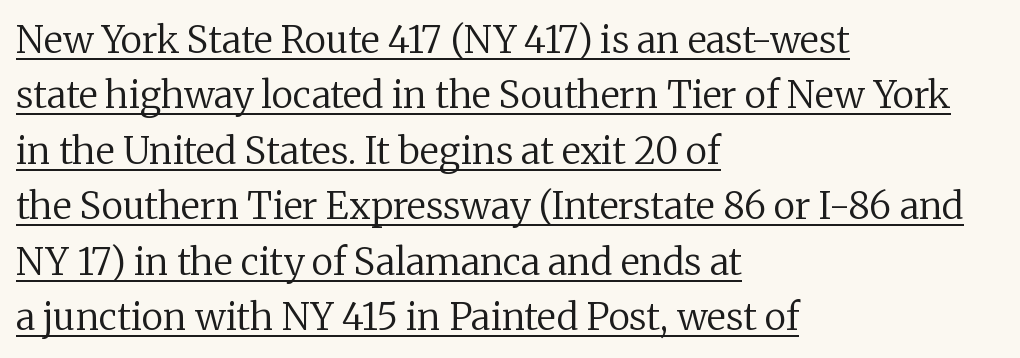
{"serif": "yes", "italic": "no", "bold": "no", "weight": "regular", "width": "normal", "stroke_contrast": "low", "x_height": "medium", "monospaced": "no", "underline": "yes", "align": "left", "line_spacing": "normal", "line_spacing_ratio": 1.5, "letter_spacing": "normal", "letter_spacing_em": 0.0, "glyph_px": 37}
